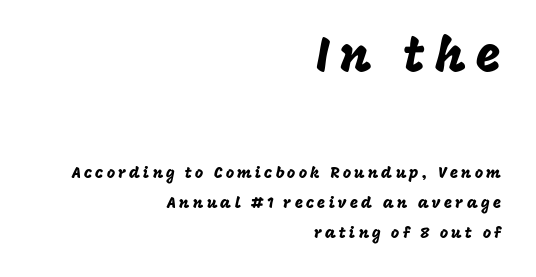
The image shows 49 px sans-serif type; set right-aligned, line spacing 1.87x, not underlined; the first (top) block is 3.06x larger; low stroke contrast and a large x-height.
